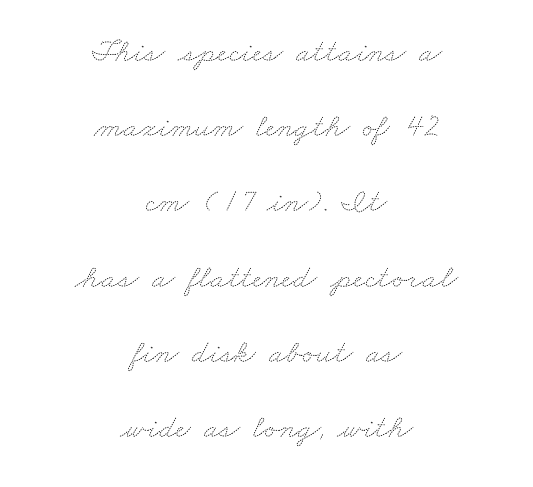
Q: Is the text bold? A: No.
Q: Is the text underlined? A: No.
Q: How is the paragraph aligned? A: Centered.
Q: Is the spacing between letters normal or unusually wide? A: Normal.
Q: Is the spacing between lines tight, normal or loose? A: Loose.
Q: Width (condensed, normal, or wide)? A: Wide.
Q: Stroke contrast? A: Medium.
Q: x-height? A: Small.
Q: Monospaced? A: No.
